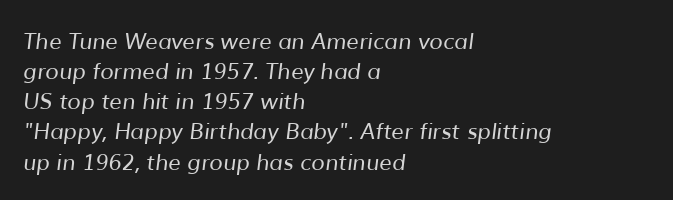
The characters are drawn with everyday or finer stroke widths. A typesetter would call this leading conventional body-copy spacing. Tracking value appears to be zero — textbook default spacing. The paragraph has a hard left edge and a soft right edge.
